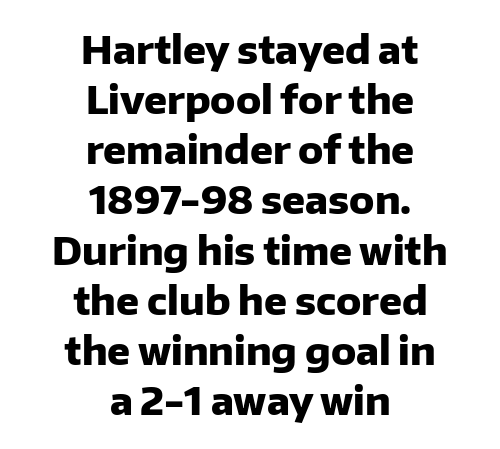
Q: Is the text bold? A: Yes.
Q: Is the text italic (slanted)? A: No, it is upright.
Q: Is the typeface a serif or a sans-serif typeface? A: Sans-serif.
Q: Is the text underlined? A: No.
Q: How is the paragraph aligned? A: Centered.
Q: Is the spacing between letters normal or unusually wide? A: Normal.
Q: Is the spacing between lines tight, normal or loose? A: Normal.
Q: Width (condensed, normal, or wide)? A: Normal.
Q: Stroke contrast? A: Low.
Q: x-height? A: Medium.
Q: Monospaced? A: No.
